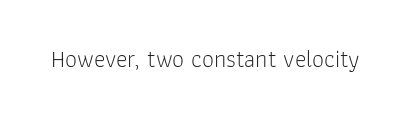
Only glyphs here, with clear space below each row. Notice how the stems are strictly vertical — no italics here. Between one letter and the next there's only the usual sliver of space. Is this a heavy cut? Hardly; it is regular or lighter.
